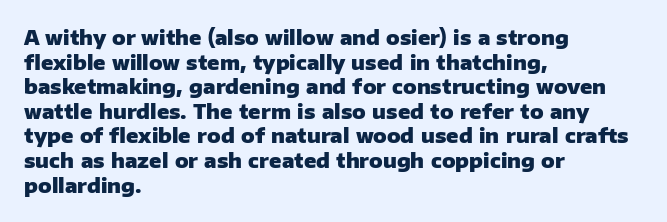
{"italic": "no", "bold": "yes", "underline": "no", "align": "left", "line_spacing_ratio": 1.23, "letter_spacing": "normal", "letter_spacing_em": 0.0, "glyph_px": 20}
